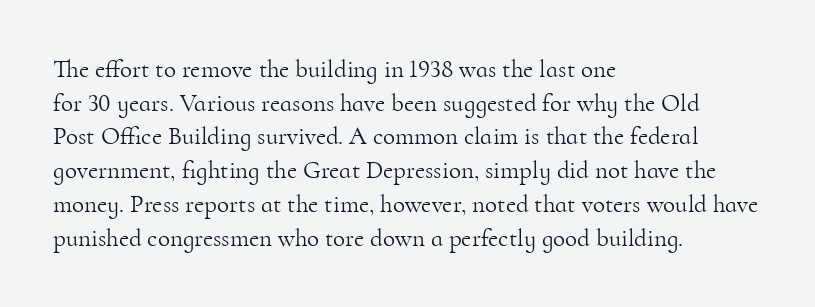
Q: Is the text bold? A: No.
Q: Is the text italic (slanted)? A: No, it is upright.
Q: Is the text underlined? A: No.
Q: How is the paragraph aligned? A: Left-aligned.
Q: Is the spacing between letters normal or unusually wide? A: Normal.
Q: Is the spacing between lines tight, normal or loose? A: Normal.
